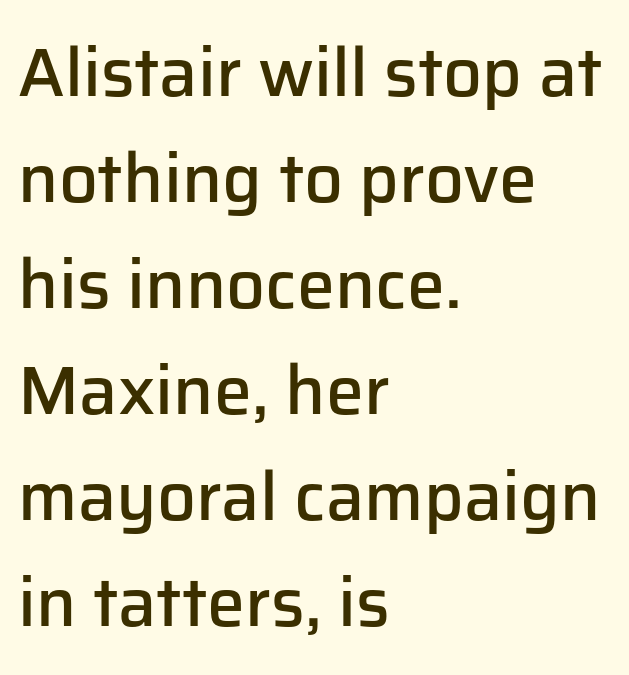
The image shows 68 px semibold sans-serif type, upright; set left-aligned, normal line spacing (1.56x), normal letter spacing, not underlined; low stroke contrast and a medium x-height.
